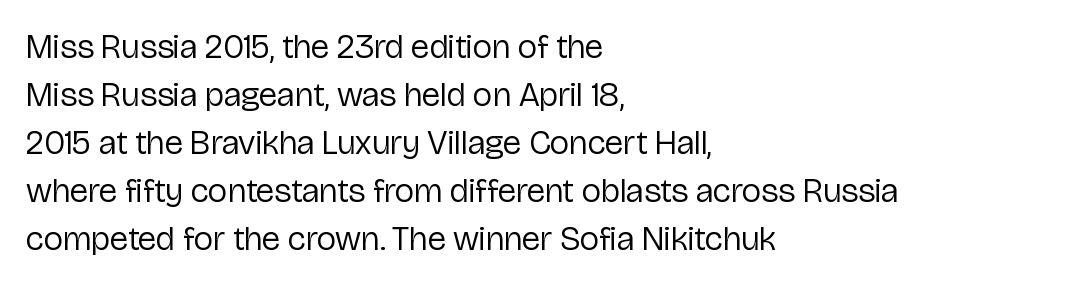
Italic? Not at all — the glyphs are vertical. The rendering uses natural spacing where letterforms have individual widths. Leftover space on each line is placed entirely after the last word. The horizontal fit of the characters is conventional and even. Does the type have serifs? No, each stem ends abruptly. Compared with a typical body face, this is equally light or lighter still.
